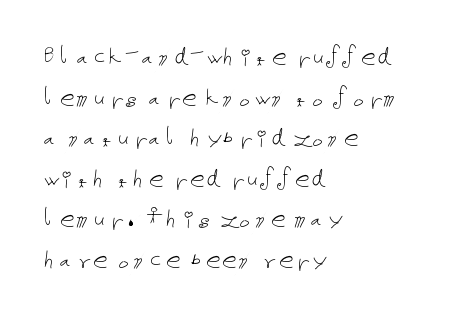
{"italic": "no", "bold": "no", "weight": "thin", "width": "normal", "stroke_contrast": "low", "x_height": "medium", "underline": "no", "align": "left", "line_spacing": "normal", "line_spacing_ratio": 1.4, "letter_spacing": "normal", "letter_spacing_em": 0.0, "glyph_px": 29}
